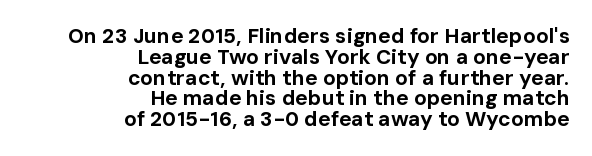
Q: Is the text bold? A: Yes.
Q: Is the text italic (slanted)? A: No, it is upright.
Q: Is the text underlined? A: No.
Q: How is the paragraph aligned? A: Right-aligned.
Q: Is the spacing between letters normal or unusually wide? A: Normal.
Q: Is the spacing between lines tight, normal or loose? A: Tight.
